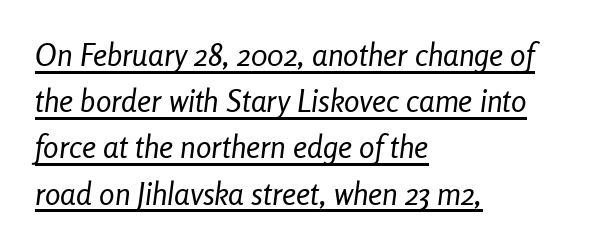
{"italic": "yes", "lean": "right", "slant_degrees": 8, "bold": "no", "weight": "regular", "width": "condensed", "stroke_contrast": "low", "x_height": "medium", "monospaced": "no", "underline": "yes", "align": "left", "line_spacing": "normal", "line_spacing_ratio": 1.49, "letter_spacing": "normal", "letter_spacing_em": 0.0, "glyph_px": 31}
